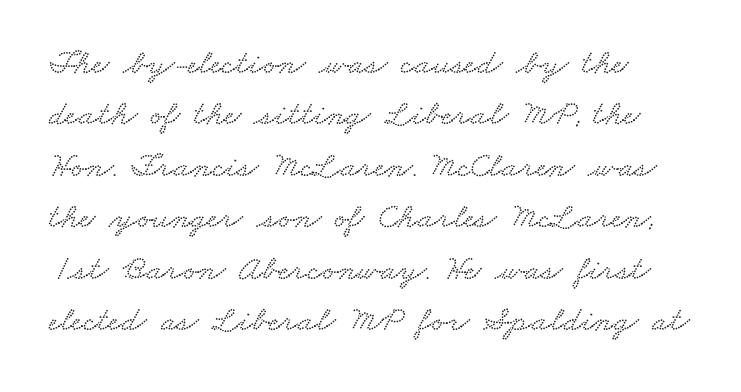
The image shows 35 px wide type; set normal line spacing (1.47x), normal letter spacing, not underlined; low stroke contrast and a small x-height.
